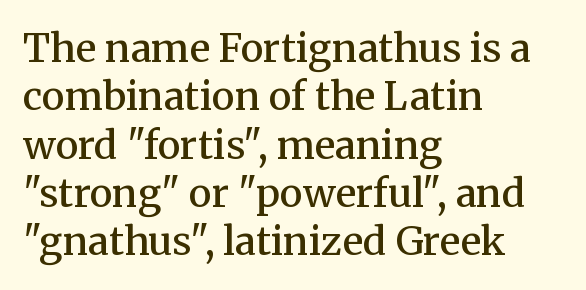
Q: Is the text bold? A: Semi-bold.
Q: Is the text italic (slanted)? A: No, it is upright.
Q: Is the typeface a serif or a sans-serif typeface? A: Serif.
Q: Is the text underlined? A: No.
Q: How is the paragraph aligned? A: Left-aligned.
Q: Is the spacing between letters normal or unusually wide? A: Normal.
Q: Width (condensed, normal, or wide)? A: Normal.
Q: Stroke contrast? A: Medium.
Q: x-height? A: Medium.
Q: Monospaced? A: No.
